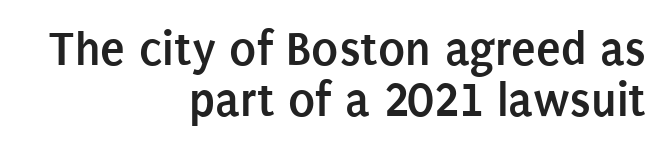
The image shows 50 px semibold, condensed sans-serif type, upright; set right-aligned, tight line spacing (1.02x), normal letter spacing, not underlined; low stroke contrast and a large x-height.
